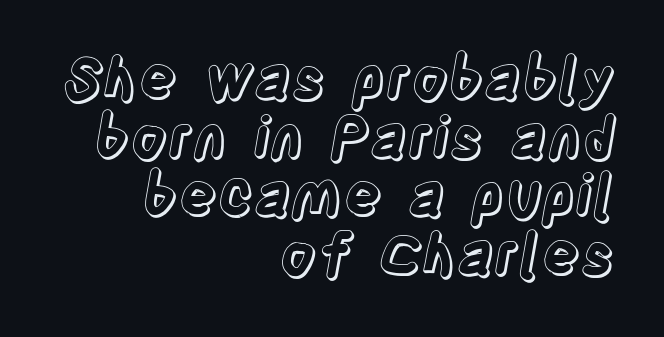
Decoration check: the copy has no underline. Spacing verdict: proportional, widths tailored to each character. The passage shown stacks its lines with hardly any gap. Standard letterfit; no display-style spreading of the glyphs.
